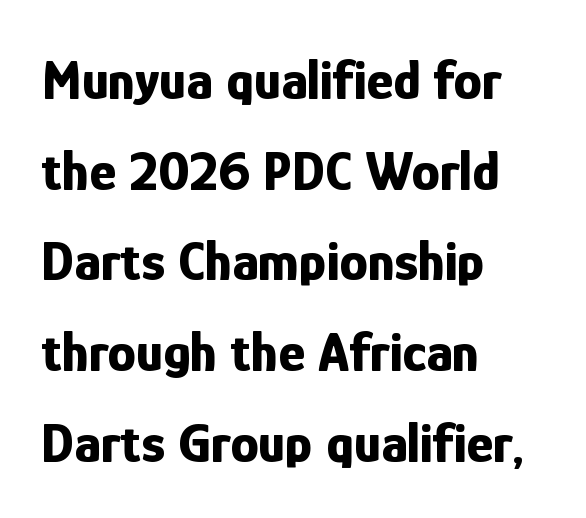
The image shows 57 px bold, condensed sans-serif type, upright; set left-aligned, normal line spacing (1.59x), normal letter spacing, not underlined; low stroke contrast and a medium x-height.
